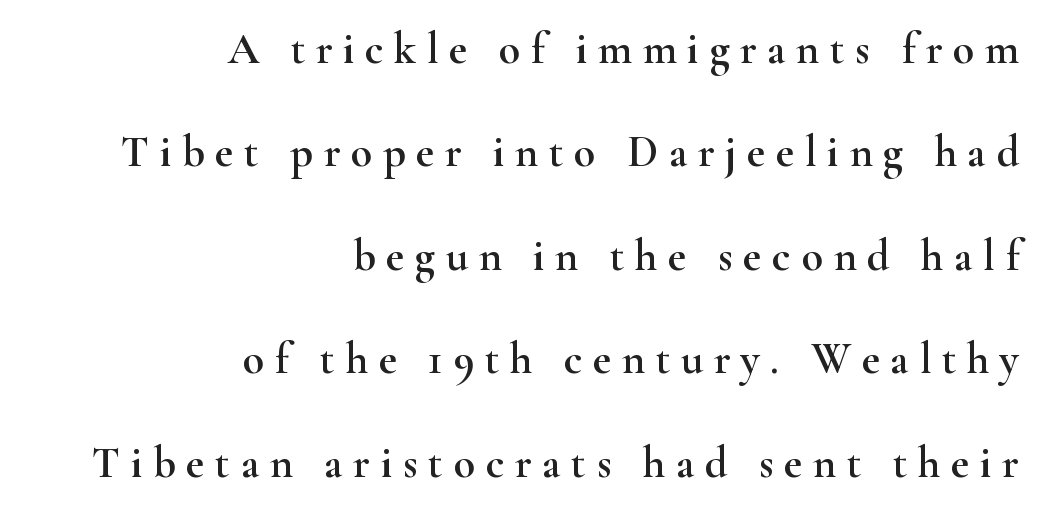
Q: Is the text italic (slanted)? A: No, it is upright.
Q: Is the typeface a serif or a sans-serif typeface? A: Serif.
Q: Is the text underlined? A: No.
Q: How is the paragraph aligned? A: Right-aligned.
Q: Is the spacing between letters normal or unusually wide? A: Unusually wide.
Q: Is the spacing between lines tight, normal or loose? A: Loose.
Q: Width (condensed, normal, or wide)? A: Wide.
Q: Stroke contrast? A: High.
Q: x-height? A: Small.
Q: Monospaced? A: No.
